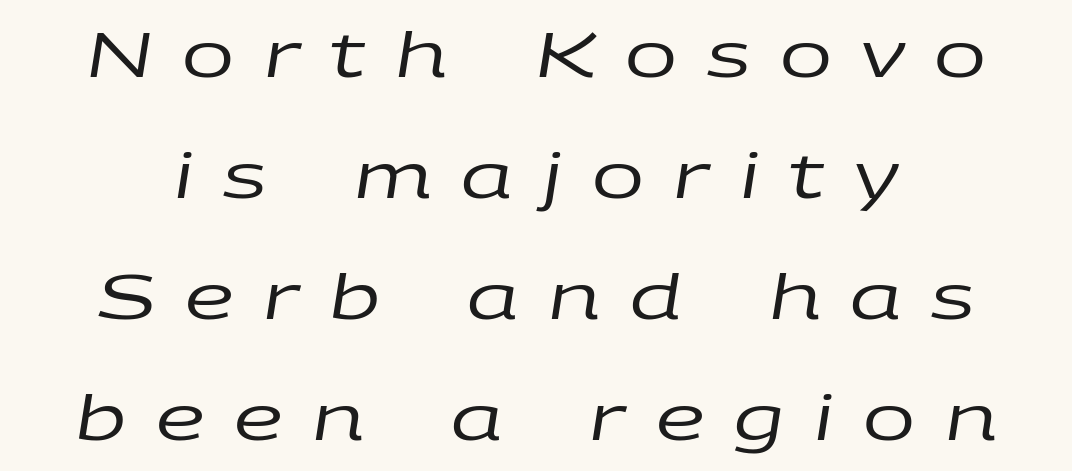
The glyphs look as if they've been sheared to an angle. Is this a fixed-width face? No — the glyphs have proportional, varying widths. The gaps between neighbouring characters are conspicuously large. A quiet, ordinary-to-light weight characterises the typeface. Compared with a flush-left layout, this one balances lines on the center instead. The vertical gap from one line to the next is large.
